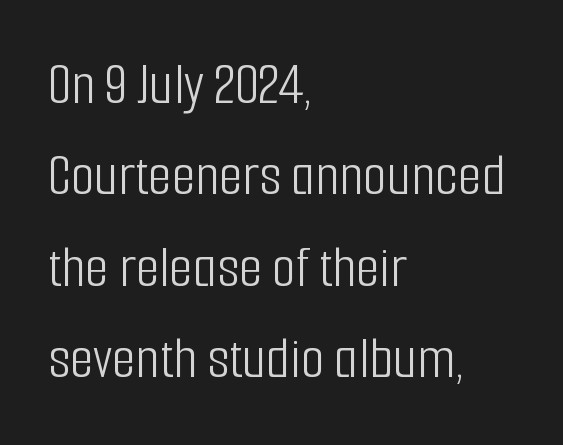
The image shows 61 px light, condensed sans-serif type, upright; set left-aligned, normal line spacing (1.5x), normal letter spacing, not underlined; low stroke contrast and a medium x-height.
